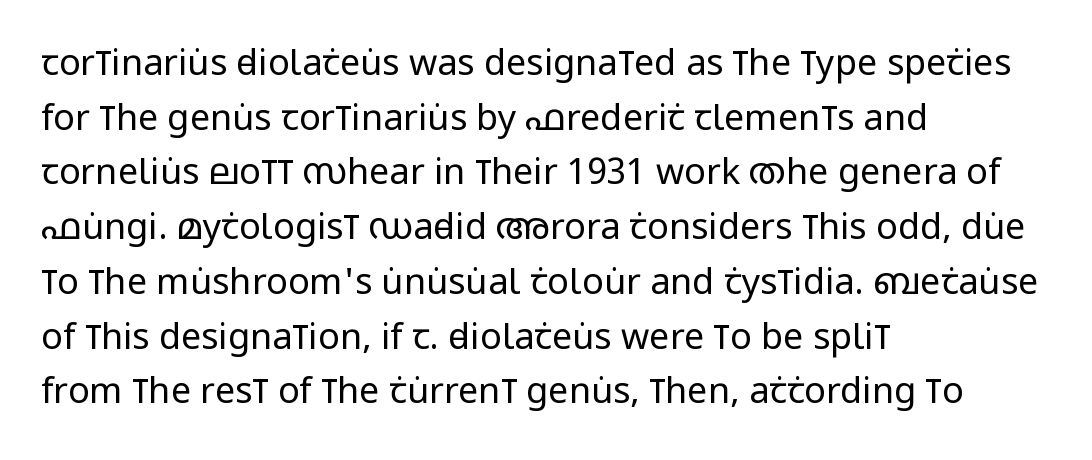
{"serif": "no", "italic": "no", "bold": "no", "weight": "regular", "width": "condensed", "stroke_contrast": "low", "x_height": "large", "monospaced": "no", "underline": "no", "align": "left", "line_spacing": "normal", "line_spacing_ratio": 1.52, "letter_spacing": "normal", "letter_spacing_em": 0.0, "glyph_px": 36}
